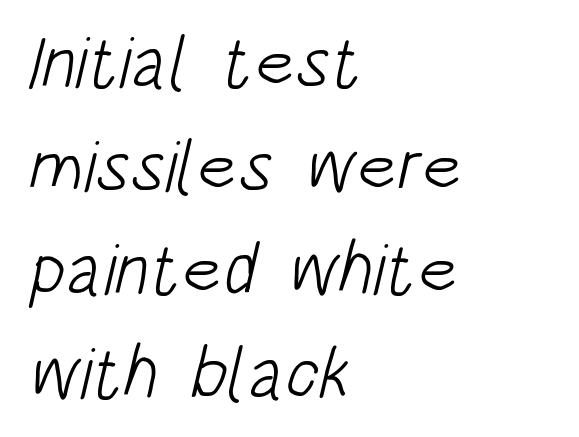
{"serif": "no", "bold": "no", "weight": "light", "width": "condensed", "stroke_contrast": "low", "x_height": "large", "monospaced": "no", "underline": "no", "align": "left", "line_spacing": "normal", "line_spacing_ratio": 1.42, "letter_spacing": "normal", "letter_spacing_em": 0.0, "glyph_px": 73}
